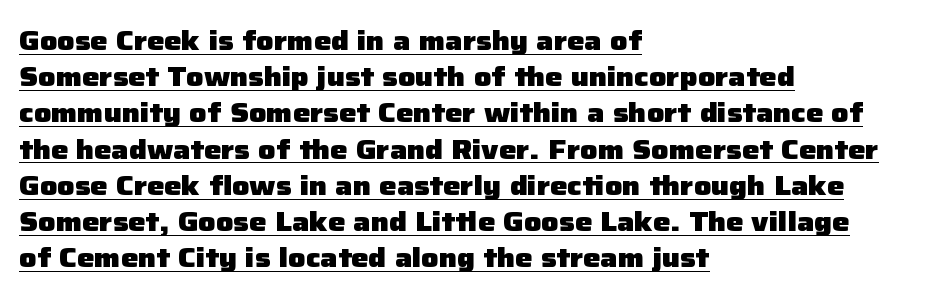
{"italic": "no", "bold": "yes", "underline": "yes", "align": "left", "line_spacing": "normal", "line_spacing_ratio": 1.34, "letter_spacing": "normal", "letter_spacing_em": 0.0, "glyph_px": 27}
